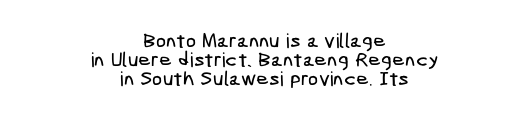
Q: Is the text underlined? A: No.
Q: How is the paragraph aligned? A: Centered.
Q: Is the spacing between letters normal or unusually wide? A: Normal.
Q: Is the spacing between lines tight, normal or loose? A: Tight.
